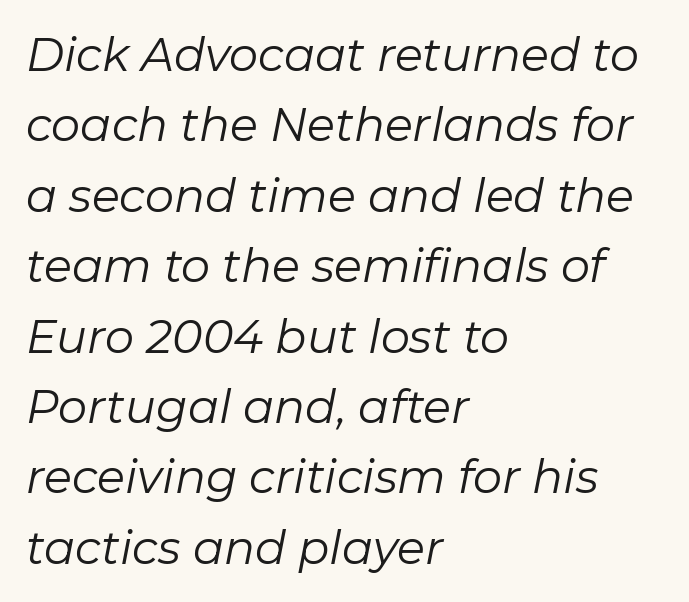
If you drew a line through each stem, it would be angled. Underline: absent. Rows of type keep a routine distance in the vertical direction. Each letter keeps its own natural width here, so spacing adapts to shape. The gaps between neighbouring characters are ordinary and unremarkable. In CSS terms this would be text-align: left.
